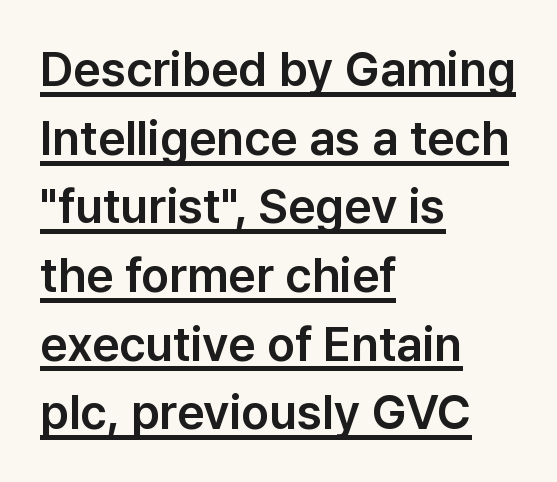
Note the varied advance widths — an 'i' is clearly narrower than an 'm'. One glance says typical: line gaps are just what's usual. The typesetter has applied underlining to the passage shown. Is the block centered? No — it sits flush against the left margin.
